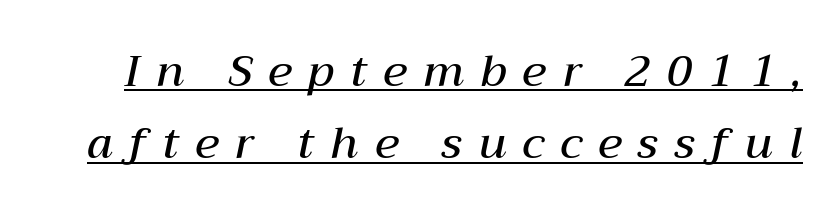
A typesetter would mark this as italic. Interline gaps are of average width in this sample. Letter spacing: wide. The typesetter has applied underlining to the passage shown. Note the varied advance widths — an 'i' is clearly narrower than an 'm'.
